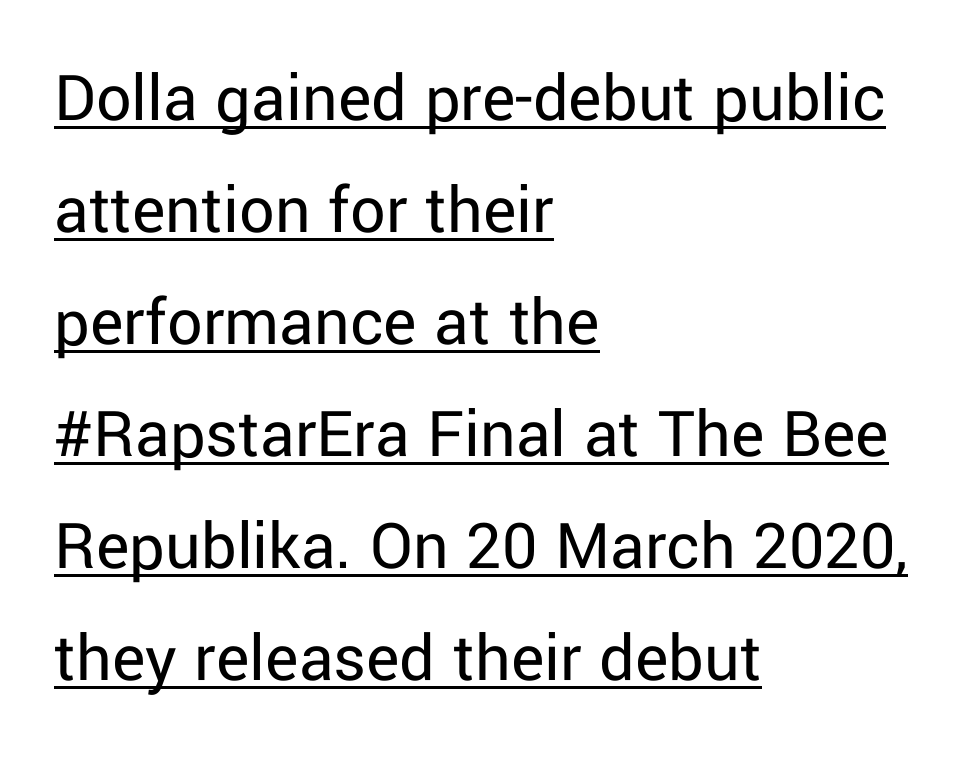
The image shows 70 px regular-weight sans-serif type, upright; set left-aligned, normal line spacing (1.6x), normal letter spacing, underlined; low stroke contrast and a medium x-height.
